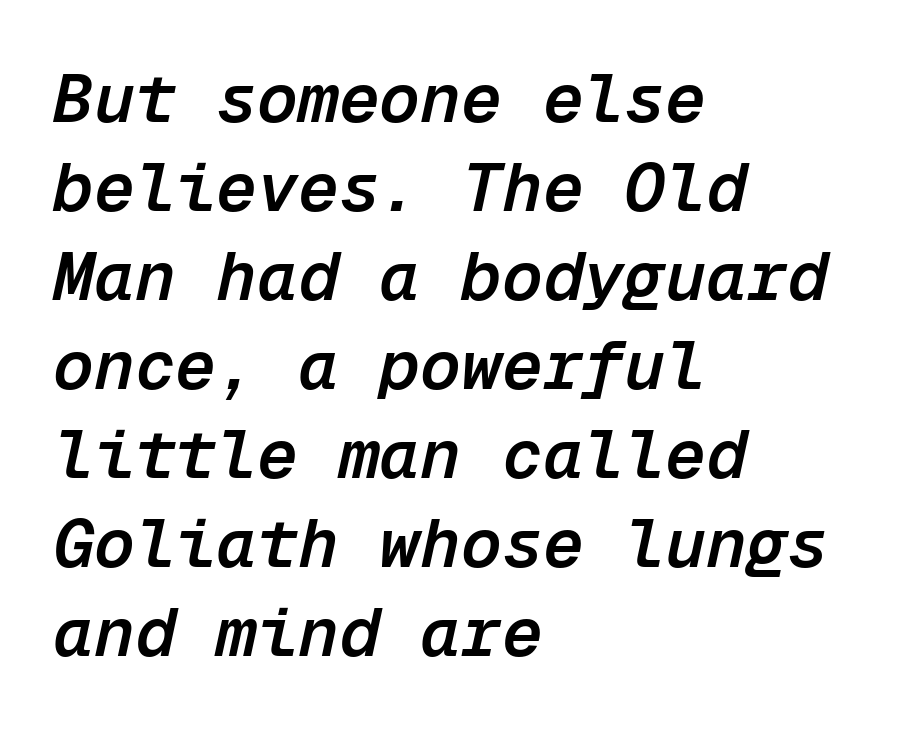
Q: Is the text bold? A: Semi-bold.
Q: Is the text italic (slanted)? A: Yes, it leans right by about 12 degrees.
Q: Is the text underlined? A: No.
Q: How is the paragraph aligned? A: Left-aligned.
Q: Is the spacing between letters normal or unusually wide? A: Normal.
Q: Is the spacing between lines tight, normal or loose? A: Normal.
Q: Width (condensed, normal, or wide)? A: Normal.
Q: Stroke contrast? A: Low.
Q: x-height? A: Medium.
Q: Monospaced? A: Yes.
